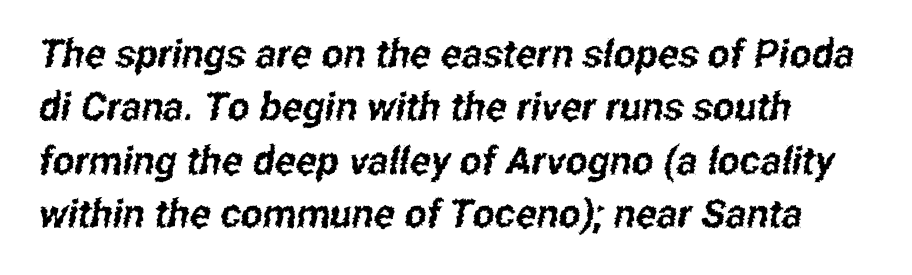
Q: Is the typeface a serif or a sans-serif typeface? A: Sans-serif.
Q: Is the text underlined? A: No.
Q: How is the paragraph aligned? A: Left-aligned.
Q: Is the spacing between letters normal or unusually wide? A: Normal.
Q: Is the spacing between lines tight, normal or loose? A: Normal.
Q: Width (condensed, normal, or wide)? A: Condensed.
Q: Stroke contrast? A: Low.
Q: x-height? A: Medium.
Q: Monospaced? A: No.
